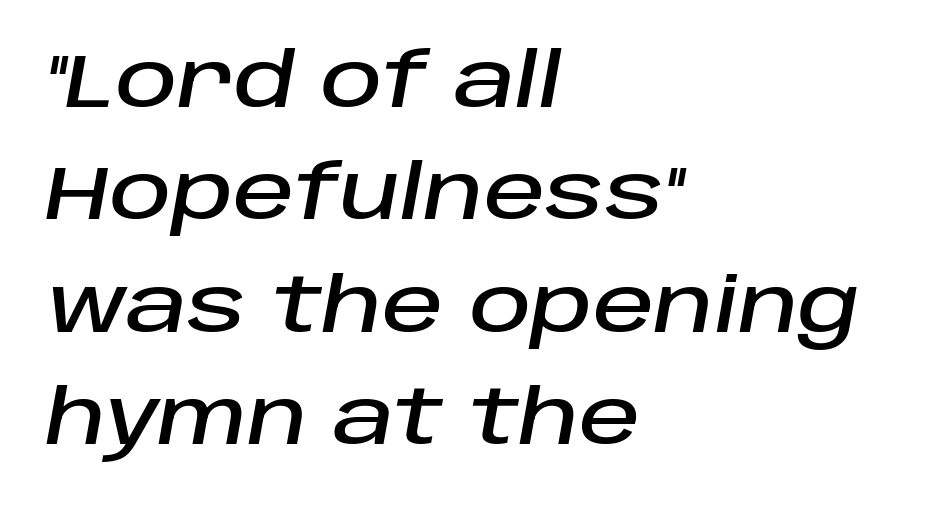
Q: Is the text italic (slanted)? A: Yes, it leans right by about 10 degrees.
Q: Is the text underlined? A: No.
Q: How is the paragraph aligned? A: Left-aligned.
Q: Is the spacing between letters normal or unusually wide? A: Normal.
Q: Is the spacing between lines tight, normal or loose? A: Normal.
Q: Width (condensed, normal, or wide)? A: Normal.
Q: Stroke contrast? A: Low.
Q: x-height? A: Large.
Q: Monospaced? A: No.
